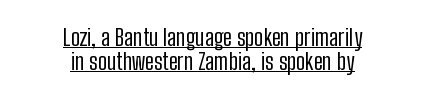
{"italic": "no", "bold": "no", "underline": "yes", "align": "center", "line_spacing": "tight", "line_spacing_ratio": 1.05, "letter_spacing": "normal", "letter_spacing_em": 0.0, "glyph_px": 23}
